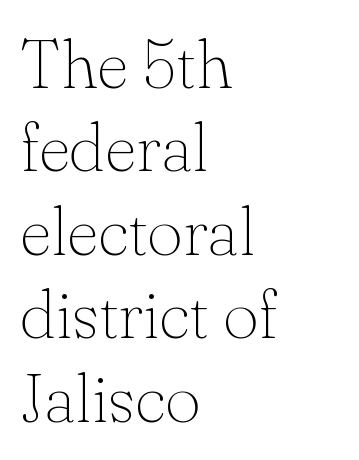
Stroke thickness stays within the range of a standard reading face or lighter. The typesetter chose a ragged-right arrangement here. Rule under the text: the space is simply empty. This sample has the flowing, uneven cadence of proportional lettering. Look at the bottom of the vertical strokes: they flare into serifs here.
